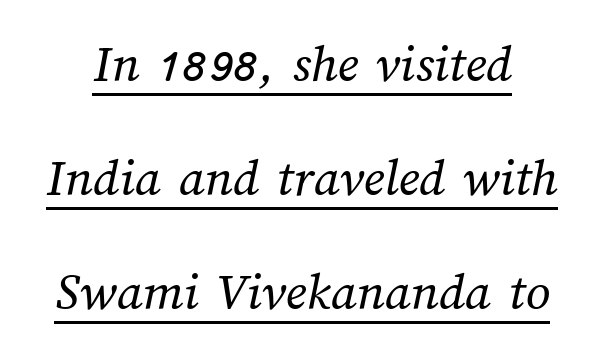
The image shows 54 px regular-weight type; set loose line spacing (2.11x), normal letter spacing, underlined; medium stroke contrast and a medium x-height.
